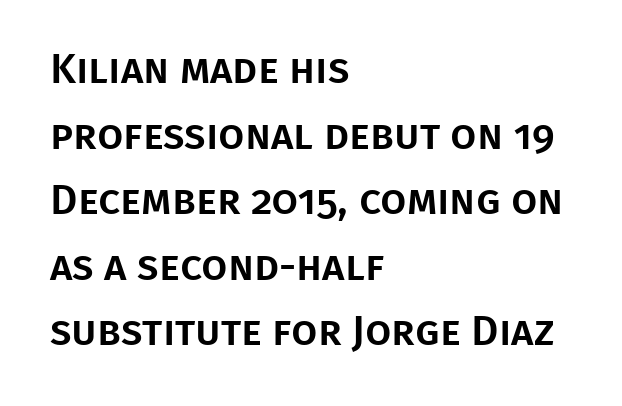
The compositor pushed each line to the left boundary. Default kerning and tracking; the words read as compact shapes. Proportional: the letters do not fall into vertical columns. Regular leading. In terms of posture, this sample is upright.
